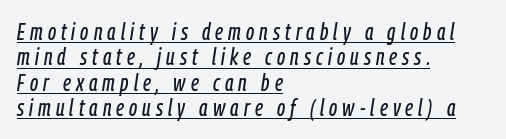
Q: Is the text italic (slanted)? A: Yes, it leans right by about 9 degrees.
Q: Is the text underlined? A: Yes.
Q: How is the paragraph aligned? A: Left-aligned.
Q: Is the spacing between letters normal or unusually wide? A: Unusually wide.
Q: Is the spacing between lines tight, normal or loose? A: Tight.
